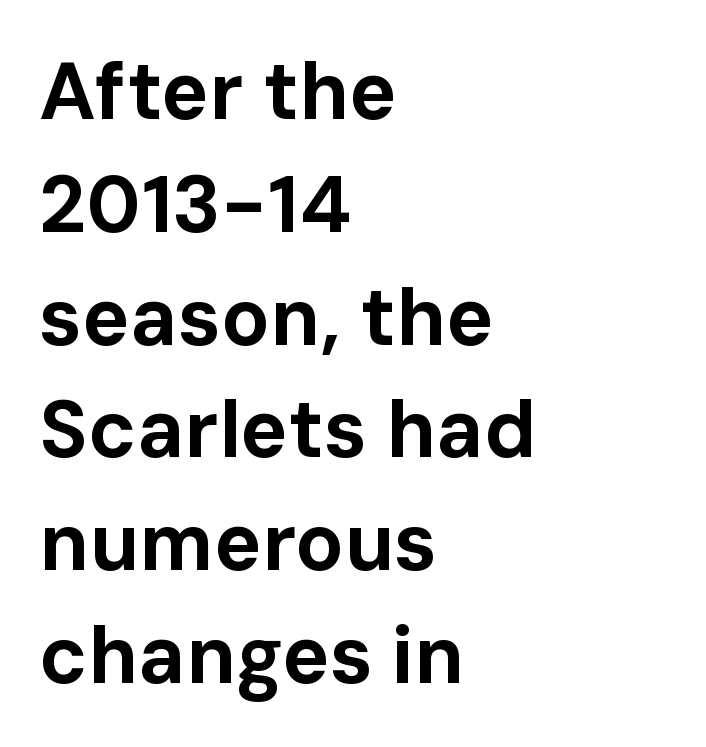
Q: Is the text bold? A: Yes.
Q: Is the text italic (slanted)? A: No, it is upright.
Q: Is the typeface a serif or a sans-serif typeface? A: Sans-serif.
Q: Is the text underlined? A: No.
Q: How is the paragraph aligned? A: Left-aligned.
Q: Is the spacing between letters normal or unusually wide? A: Normal.
Q: Is the spacing between lines tight, normal or loose? A: Normal.
Q: Width (condensed, normal, or wide)? A: Normal.
Q: Stroke contrast? A: Low.
Q: x-height? A: Medium.
Q: Monospaced? A: No.
